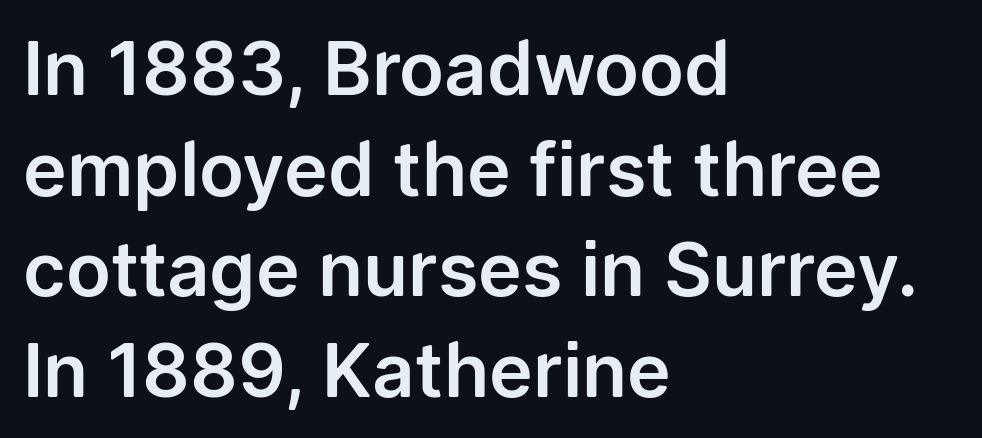
Q: Is the text italic (slanted)? A: No, it is upright.
Q: Is the typeface a serif or a sans-serif typeface? A: Sans-serif.
Q: Is the text underlined? A: No.
Q: How is the paragraph aligned? A: Left-aligned.
Q: Is the spacing between letters normal or unusually wide? A: Normal.
Q: Is the spacing between lines tight, normal or loose? A: Normal.
Q: Width (condensed, normal, or wide)? A: Normal.
Q: Stroke contrast? A: Low.
Q: x-height? A: Medium.
Q: Monospaced? A: No.
